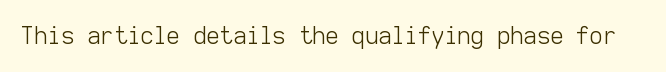
The image shows 23 px text type, upright; set normal letter spacing, not underlined.
